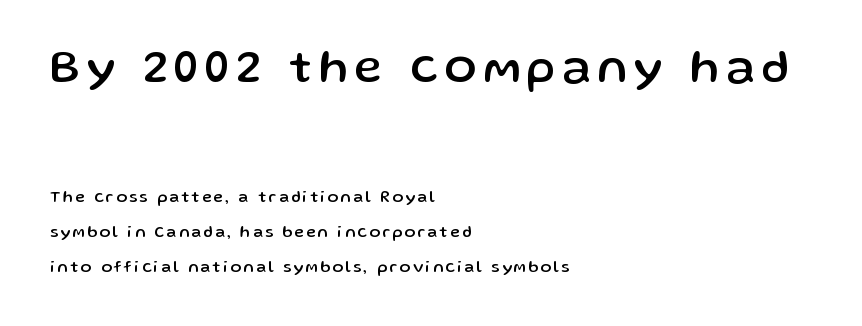
The image shows 47 px sans-serif type, upright; set left-aligned, loose line spacing (2.19x), not underlined; the first (top) block is 2.94x larger; low stroke contrast and a medium x-height.
